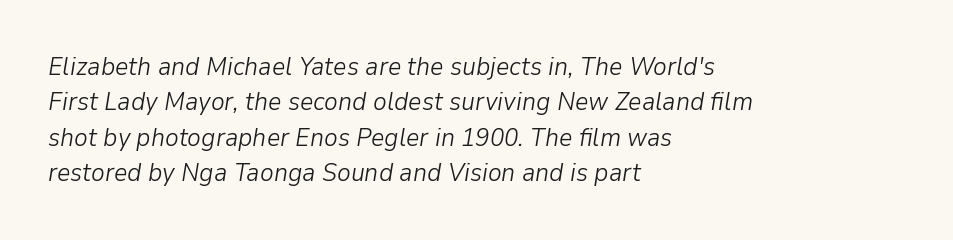
Q: Is the text bold? A: No.
Q: Is the text italic (slanted)? A: Yes, it leans right by about 9 degrees.
Q: Is the text underlined? A: No.
Q: How is the paragraph aligned? A: Left-aligned.
Q: Is the spacing between letters normal or unusually wide? A: Normal.
Q: Is the spacing between lines tight, normal or loose? A: Normal.
